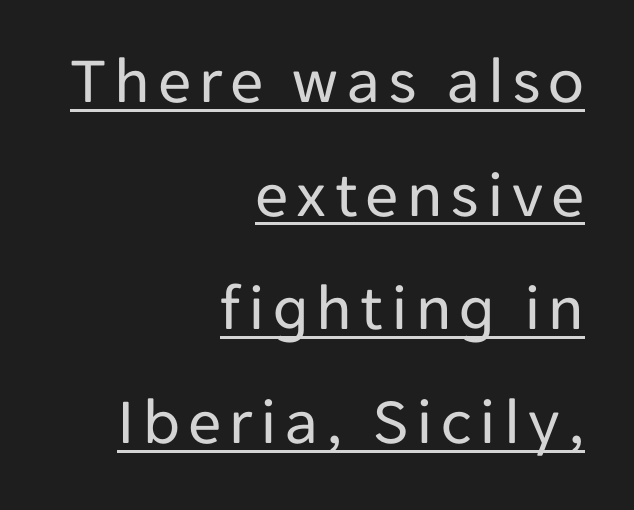
The image shows 66 px regular-weight sans-serif type, upright; set right-aligned, line spacing 1.72x, underlined; low stroke contrast and a medium x-height.
